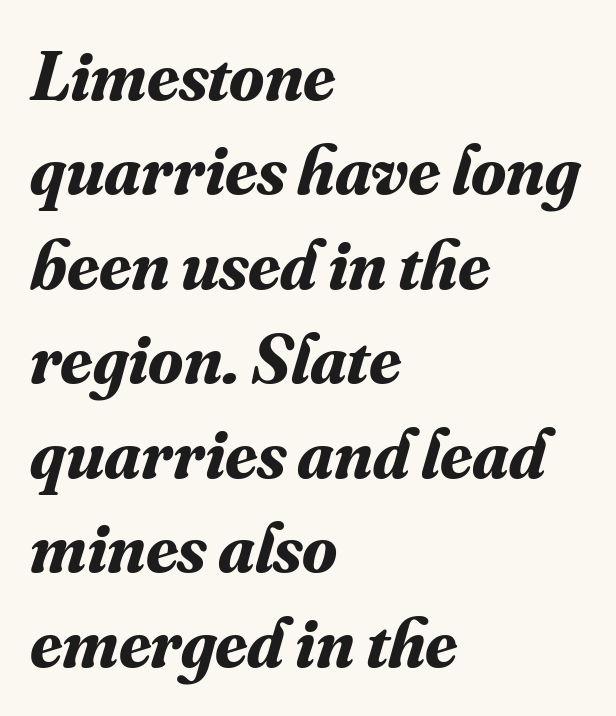
The image shows 71 px bold serif type, italic (leaning right); set left-aligned, normal line spacing (1.33x), normal letter spacing, not underlined; medium stroke contrast and a small x-height.
